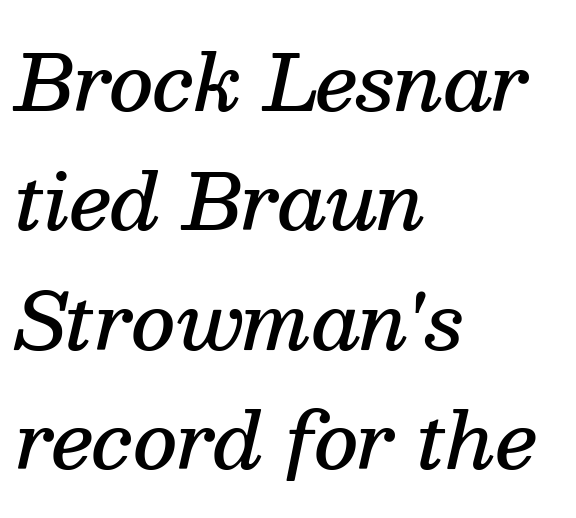
The image shows 76 px semibold serif type, italic (leaning right); set left-aligned, normal line spacing (1.57x), normal letter spacing, not underlined; medium stroke contrast and a medium x-height.
